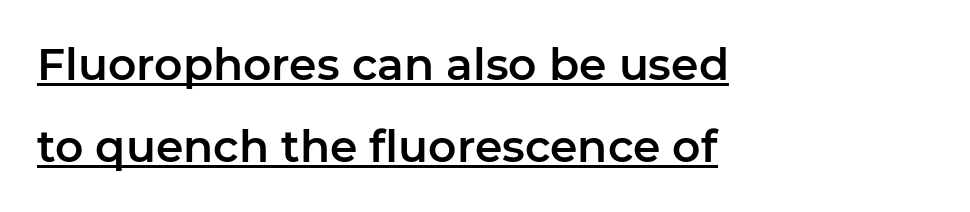
{"serif": "no", "italic": "no", "width": "normal", "stroke_contrast": "low", "x_height": "medium", "monospaced": "no", "underline": "yes", "align": "left", "line_spacing_ratio": 1.87, "letter_spacing": "normal", "letter_spacing_em": 0.0, "glyph_px": 44}
